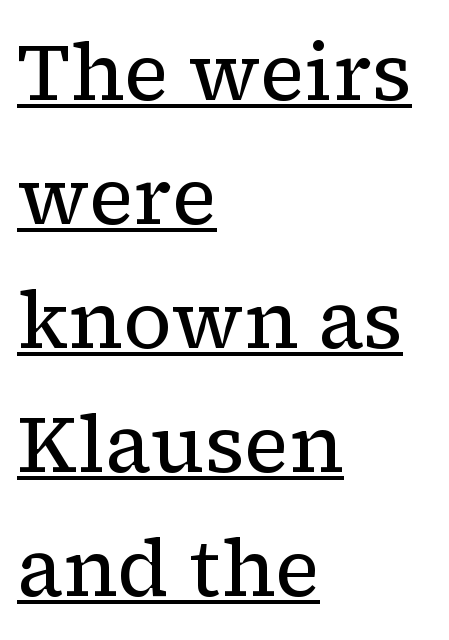
{"serif": "yes", "italic": "no", "bold": "no", "weight": "regular", "width": "normal", "stroke_contrast": "low", "x_height": "medium", "monospaced": "no", "underline": "yes", "align": "left", "line_spacing": "normal", "line_spacing_ratio": 1.55, "letter_spacing": "normal", "letter_spacing_em": 0.0, "glyph_px": 80}
